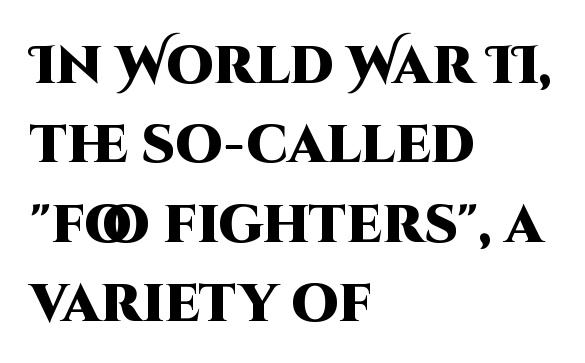
Q: Is the text bold? A: Yes.
Q: Is the text italic (slanted)? A: No, it is upright.
Q: Is the typeface a serif or a sans-serif typeface? A: Sans-serif.
Q: Is the text underlined? A: No.
Q: How is the paragraph aligned? A: Left-aligned.
Q: Is the spacing between letters normal or unusually wide? A: Normal.
Q: Is the spacing between lines tight, normal or loose? A: Normal.
Q: Width (condensed, normal, or wide)? A: Normal.
Q: Stroke contrast? A: High.
Q: x-height? A: Large.
Q: Monospaced? A: No.
